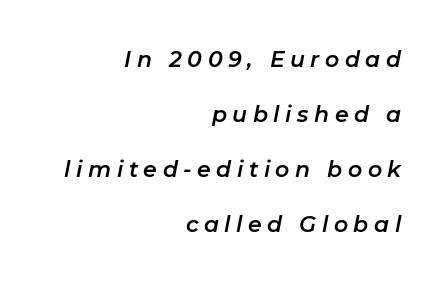
Q: Is the text italic (slanted)? A: Yes, it leans right by about 11 degrees.
Q: Is the text underlined? A: No.
Q: How is the paragraph aligned? A: Right-aligned.
Q: Is the spacing between letters normal or unusually wide? A: Unusually wide.
Q: Is the spacing between lines tight, normal or loose? A: Loose.
